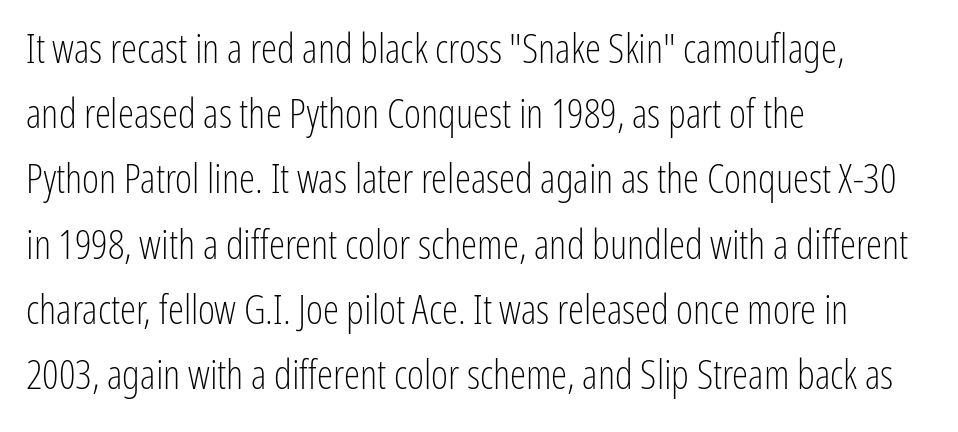
No chunkiness to these letters — they're not bold. Do the characters align in a grid? No, the font is proportional. A student would call this left alignment; a typographer would say flush left, rag right. Unlike italic type, these characters show no tilt at all. Letterform terminals end flat and unadorned throughout the passage.
